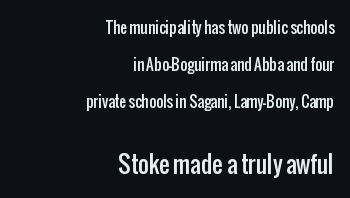
Q: Is the text italic (slanted)? A: No, it is upright.
Q: Is the text underlined? A: No.
Q: How is the paragraph aligned? A: Right-aligned.
Q: Is the spacing between letters normal or unusually wide? A: Normal.
Q: Is the spacing between lines tight, normal or loose? A: Loose.
Q: Which block of text is set in a larger size, the first (top) or the second (bottom)? A: The second (bottom) one.
